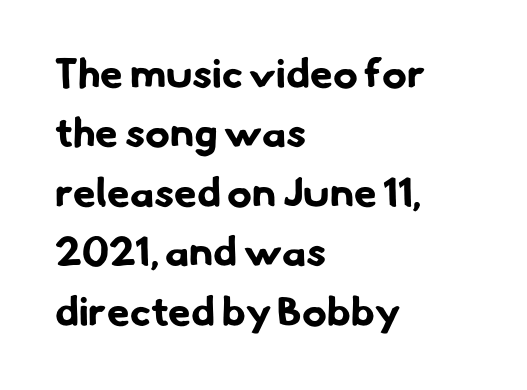
{"serif": "no", "bold": "yes", "weight": "bold", "width": "normal", "stroke_contrast": "low", "x_height": "small", "monospaced": "no", "underline": "no", "align": "left", "line_spacing": "normal", "line_spacing_ratio": 1.45, "letter_spacing": "normal", "letter_spacing_em": 0.0, "glyph_px": 41}
